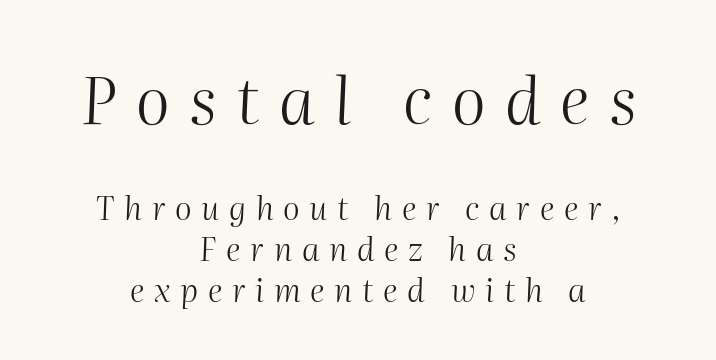
The image shows 65 px light type, italic (leaning right); set centered, normal line spacing (1.28x), unusually wide letter spacing (+0.3 em), not underlined; the first (top) block is 2.03x larger; medium stroke contrast and a medium x-height.
